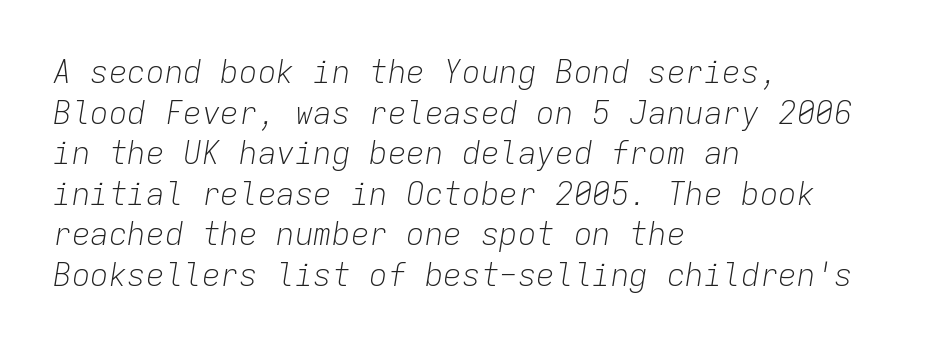
{"italic": "yes", "lean": "right", "slant_degrees": 9, "bold": "no", "weight": "light", "width": "normal", "stroke_contrast": "low", "x_height": "medium", "monospaced": "yes", "underline": "no", "align": "left", "line_spacing": "normal", "line_spacing_ratio": 1.31, "letter_spacing": "normal", "letter_spacing_em": 0.0, "glyph_px": 31}
